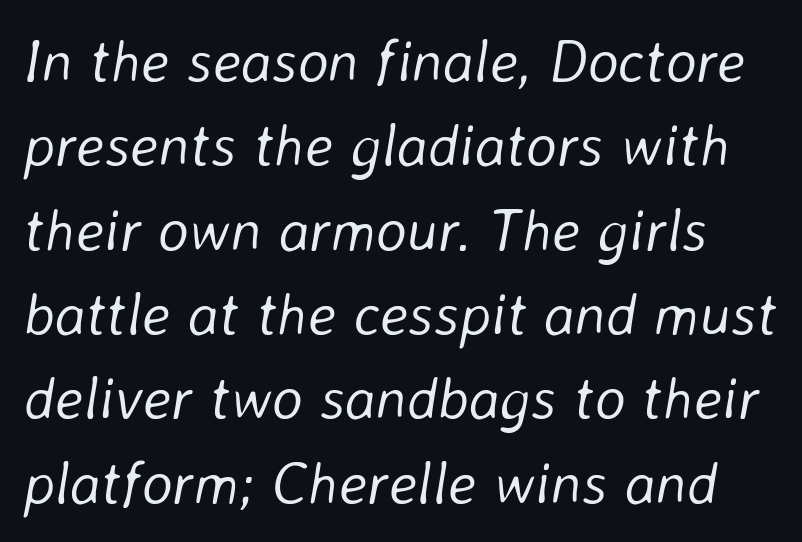
Q: Is the text bold? A: No.
Q: Is the text italic (slanted)? A: Yes, it leans right by about 8 degrees.
Q: Is the text underlined? A: No.
Q: Is the spacing between letters normal or unusually wide? A: Normal.
Q: Is the spacing between lines tight, normal or loose? A: Normal.
Q: Width (condensed, normal, or wide)? A: Normal.
Q: Stroke contrast? A: Low.
Q: x-height? A: Medium.
Q: Monospaced? A: No.
